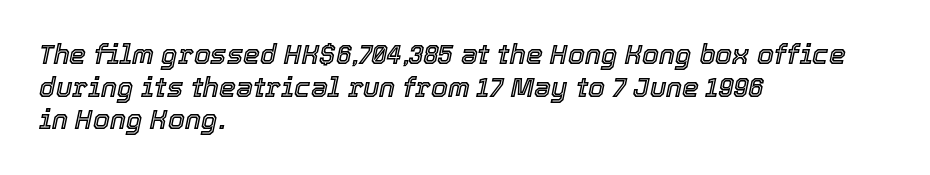
{"italic": "yes", "lean": "right", "slant_degrees": 12, "underline": "no", "align": "left", "line_spacing_ratio": 1.21, "letter_spacing": "normal", "letter_spacing_em": 0.0, "glyph_px": 27}
